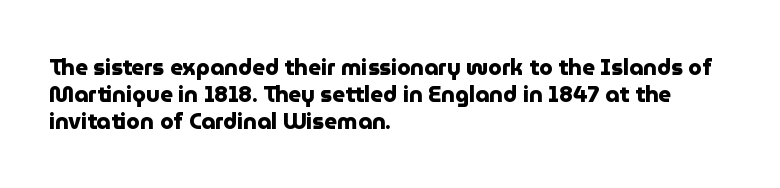
The image shows 22 px bold type, upright; set left-aligned, line spacing 1.22x, normal letter spacing, not underlined.
